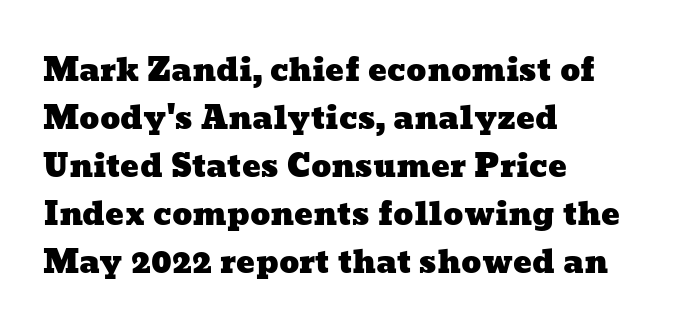
Think of a printed novel: that variable character pitch is what you see here. The passage shown is not underscored anywhere. Casual observation: everything's shoved over to the left. The rendering keeps characters at their native spacing. The leading is moderate, giving the passage an even texture.
